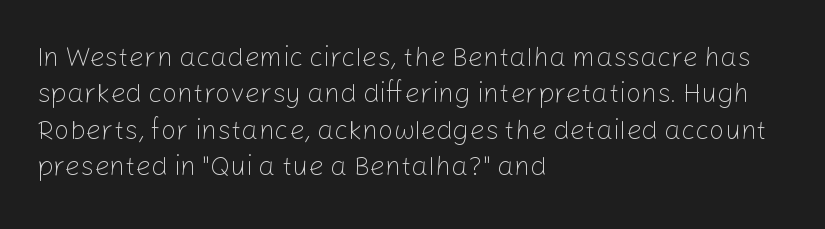
{"italic": "no", "bold": "no", "underline": "no", "align": "left", "line_spacing": "normal", "line_spacing_ratio": 1.35, "letter_spacing": "normal", "letter_spacing_em": 0.0, "glyph_px": 27}
